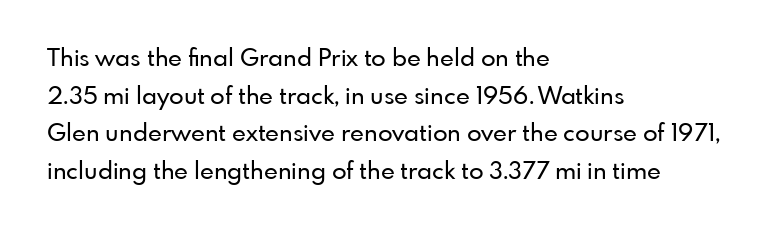
Q: Is the text italic (slanted)? A: No, it is upright.
Q: Is the text underlined? A: No.
Q: How is the paragraph aligned? A: Left-aligned.
Q: Is the spacing between letters normal or unusually wide? A: Normal.
Q: Is the spacing between lines tight, normal or loose? A: Normal.
